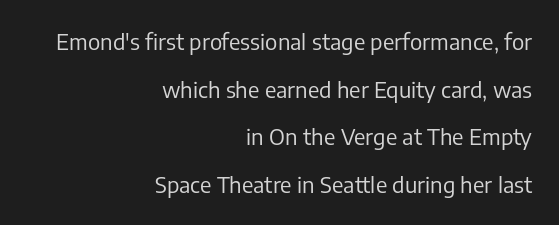
The space directly below the letters is spotless. In terms of posture, this sample is upright. Is the type heavy? It reads as light-to-regular instead. Line spacing here is loose. Each word holds together tightly as a unit, with standard inter-letter gaps.
